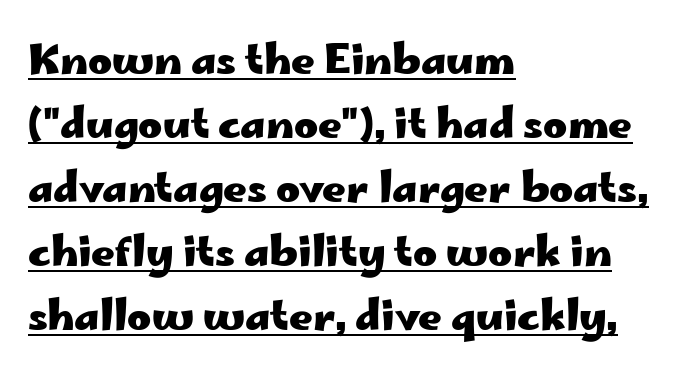
{"serif": "no", "italic": "no", "bold": "yes", "weight": "heavy", "width": "wide", "stroke_contrast": "low", "x_height": "small", "monospaced": "no", "underline": "yes", "align": "left", "line_spacing": "normal", "line_spacing_ratio": 1.56, "letter_spacing": "normal", "letter_spacing_em": 0.0, "glyph_px": 41}
